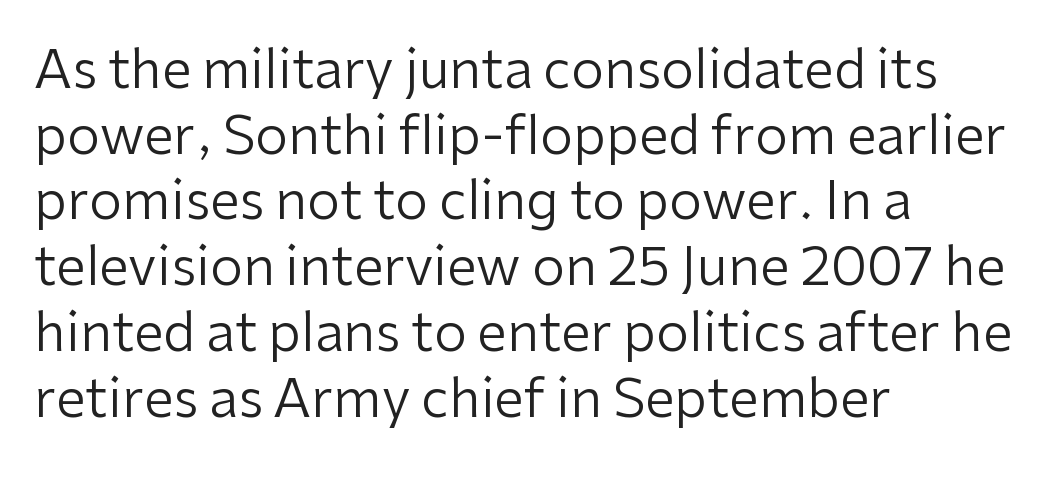
{"serif": "no", "italic": "no", "bold": "no", "weight": "regular", "width": "normal", "stroke_contrast": "low", "x_height": "medium", "monospaced": "no", "underline": "no", "align": "left", "line_spacing_ratio": 1.24, "letter_spacing": "normal", "letter_spacing_em": 0.0, "glyph_px": 53}
